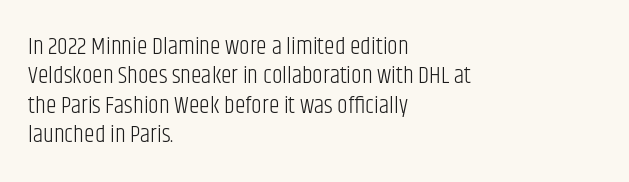
Notice how the stems are strictly vertical — no italics here. Standard letterfit; no display-style spreading of the glyphs. The space beneath each line is pristine and unruled. Counters stay open thanks to moderate or lighter strokes. A classic flush-left, rag-right setting is used for this passage.
